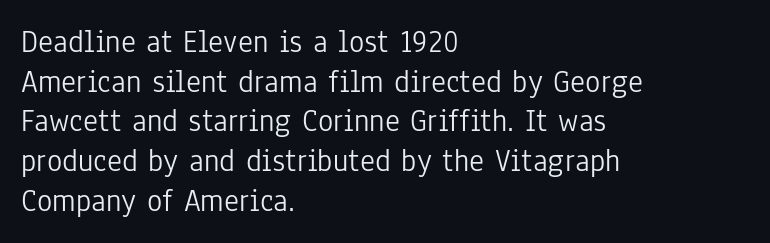
Teacher's note: observe the even left margin — that is flush-left alignment. The specimen omits any rule beneath the text block's lines. If you drew a line through each stem, it would be perfectly vertical. No letter is thick-stroked: the sample isn't bold.
